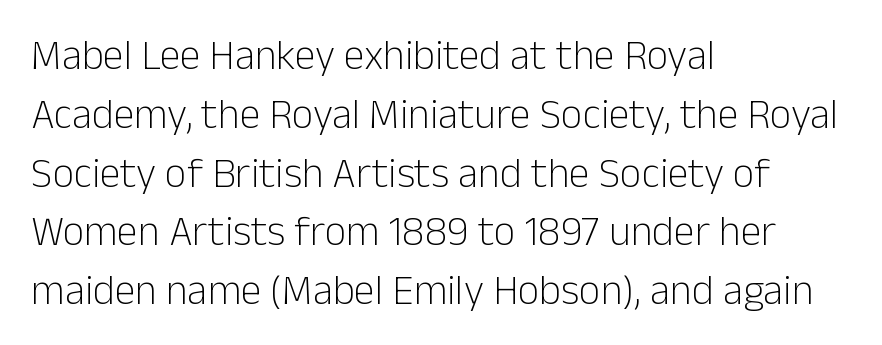
Q: Is the text bold? A: No.
Q: Is the text italic (slanted)? A: No, it is upright.
Q: Is the typeface a serif or a sans-serif typeface? A: Sans-serif.
Q: Is the text underlined? A: No.
Q: How is the paragraph aligned? A: Left-aligned.
Q: Is the spacing between letters normal or unusually wide? A: Normal.
Q: Is the spacing between lines tight, normal or loose? A: Normal.
Q: Width (condensed, normal, or wide)? A: Normal.
Q: Stroke contrast? A: Low.
Q: x-height? A: Medium.
Q: Monospaced? A: No.
